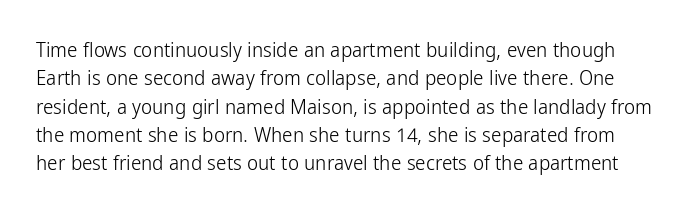
{"italic": "no", "bold": "no", "underline": "no", "line_spacing": "normal", "line_spacing_ratio": 1.35, "letter_spacing": "normal", "letter_spacing_em": 0.0, "glyph_px": 21}
